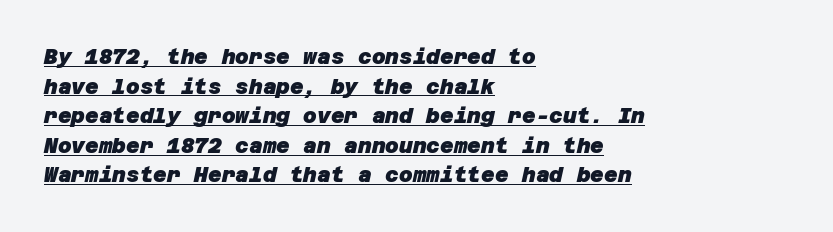
{"bold": "yes", "underline": "yes", "align": "left", "line_spacing": "normal", "line_spacing_ratio": 1.41, "letter_spacing": "normal", "letter_spacing_em": 0.0, "glyph_px": 21}
